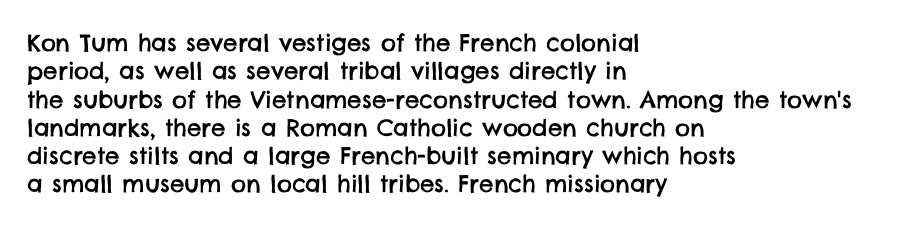
Q: Is the text underlined? A: No.
Q: How is the paragraph aligned? A: Left-aligned.
Q: Is the spacing between letters normal or unusually wide? A: Normal.
